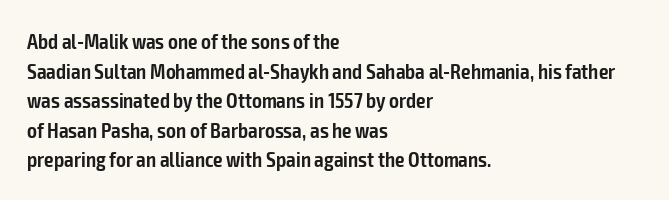
The image shows 21 px text type, upright; set left-aligned, normal line spacing (1.41x), normal letter spacing, not underlined.
